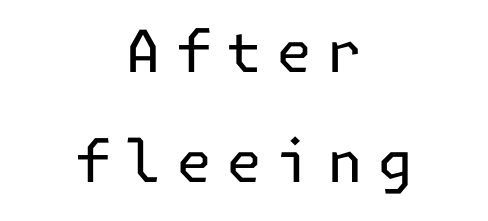
The image shows 58 px regular-weight sans-serif type, upright; set centered, line spacing 1.89x, unusually wide letter spacing (+0.25 em), not underlined; low stroke contrast and a medium x-height.
